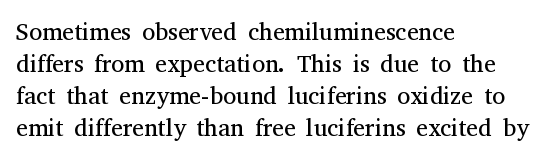
The strip under each line holds only bare page. You could call the tracking neutral — neither tight nor loose. Where is the straight margin? On the left. Upright lettering throughout. The weight tops out at a normal text grade.
